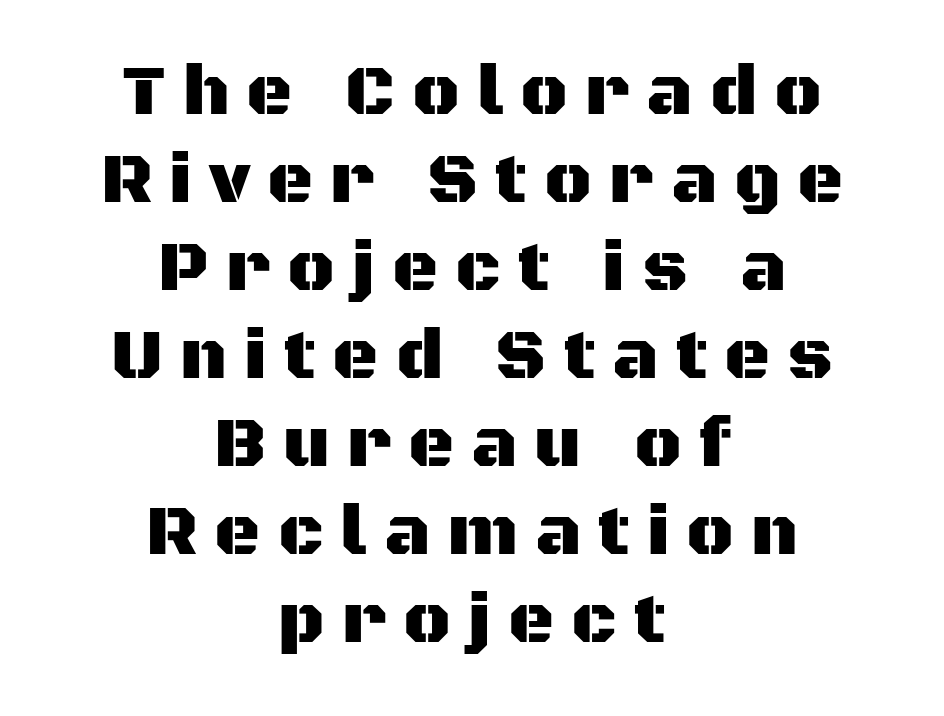
You could not count columns in this text — the font is proportionally spaced. Letterform terminals end flat and unadorned throughout the passage. Bare-footed words on every line. Ascenders rise straight up at ninety degrees. Where is the straight margin? There isn't one; the lines are centered.
